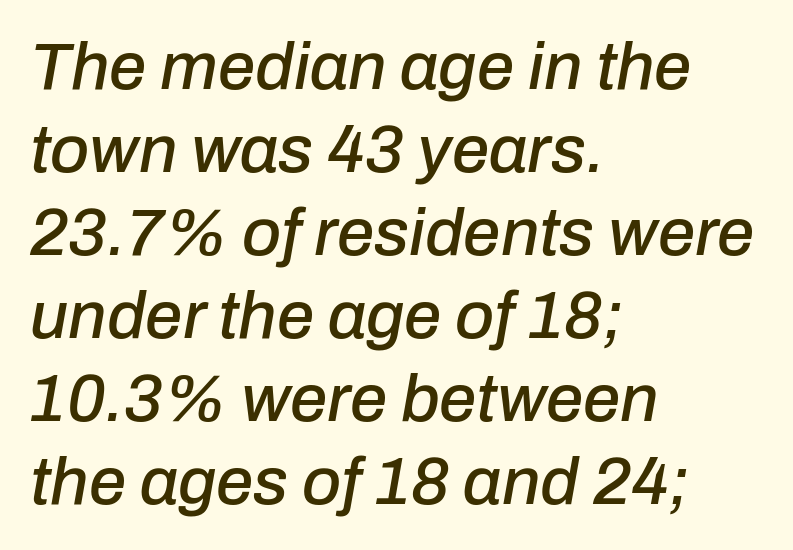
Q: Is the text italic (slanted)? A: Yes, it leans right by about 10 degrees.
Q: Is the text underlined? A: No.
Q: How is the paragraph aligned? A: Left-aligned.
Q: Is the spacing between letters normal or unusually wide? A: Normal.
Q: Width (condensed, normal, or wide)? A: Normal.
Q: Stroke contrast? A: Low.
Q: x-height? A: Medium.
Q: Monospaced? A: No.
